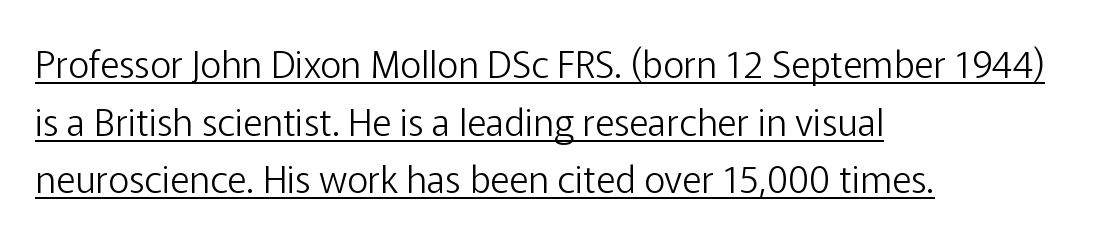
{"serif": "no", "italic": "no", "bold": "no", "weight": "light", "width": "normal", "stroke_contrast": "low", "x_height": "medium", "monospaced": "no", "underline": "yes", "align": "left", "line_spacing": "normal", "line_spacing_ratio": 1.56, "letter_spacing": "normal", "letter_spacing_em": 0.0, "glyph_px": 37}
